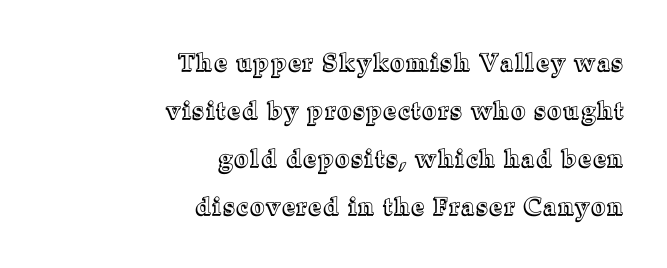
{"italic": "no", "underline": "no", "align": "right", "line_spacing": "loose", "line_spacing_ratio": 2.0, "glyph_px": 24}
